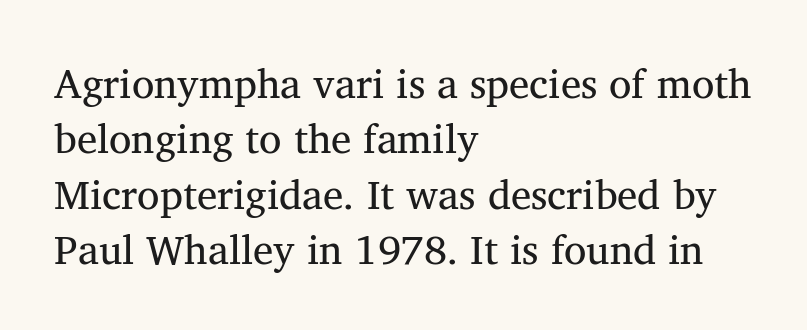
This sample uses plain, unmodified letter spacing. Leading: standard. Does the copy run flush right? No — it runs flush left. Examine the stroke ends and you'll spot serifs. Here the designer chose a conventional face with non-uniform glyph widths.
